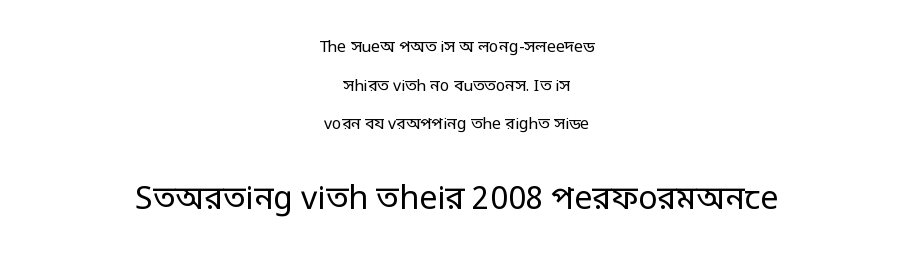
{"serif": "no", "italic": "no", "bold": "no", "weight": "regular", "width": "condensed", "stroke_contrast": "low", "monospaced": "no", "underline": "no", "align": "center", "line_spacing": "loose", "line_spacing_ratio": 2.42, "letter_spacing": "normal", "letter_spacing_em": 0.0, "larger_block": "second", "size_ratio": 2.0, "glyph_px": 32}
